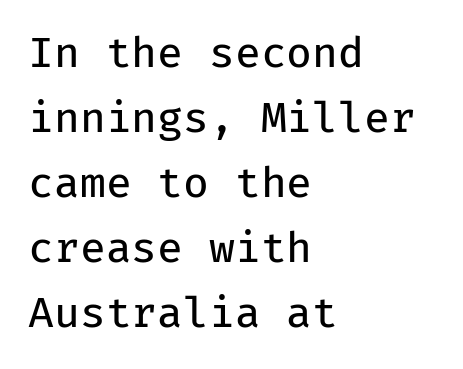
Q: Is the text bold? A: No.
Q: Is the text italic (slanted)? A: No, it is upright.
Q: Is the typeface a serif or a sans-serif typeface? A: Sans-serif.
Q: Is the text underlined? A: No.
Q: How is the paragraph aligned? A: Left-aligned.
Q: Is the spacing between letters normal or unusually wide? A: Normal.
Q: Is the spacing between lines tight, normal or loose? A: Normal.
Q: Width (condensed, normal, or wide)? A: Normal.
Q: Stroke contrast? A: Low.
Q: x-height? A: Medium.
Q: Monospaced? A: Yes.
